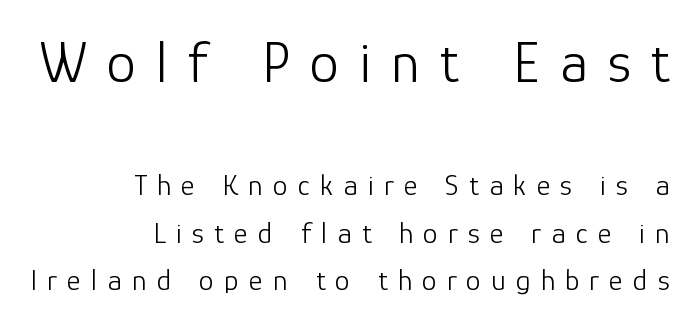
Note: larger setting up top, smaller setting below. Alignment: flush right. Baseline-to-baseline distance is the conventional proportion of letter height. The typography opts for an upright posture over an oblique one.
